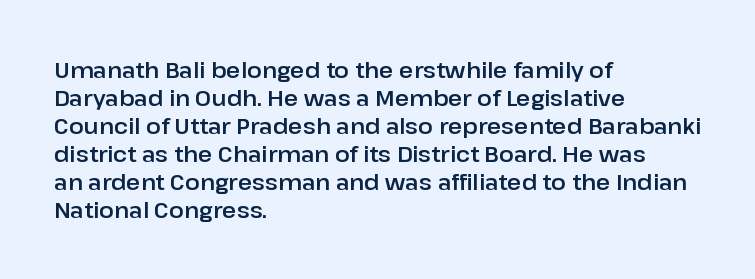
In terms of leading, this rendering sits right in the middle. Do the letters lean? They stand straight. These lines stack with their left ends in a neat column. The zone under the glyphs is completely vacant. The letters sit at their default tracking, neither squeezed nor spread.
